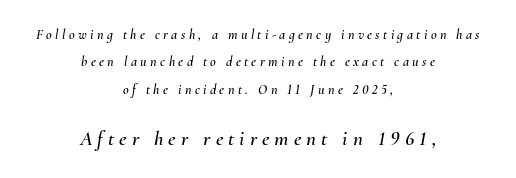
{"italic": "yes", "lean": "right", "slant_degrees": 10, "underline": "no", "align": "center", "line_spacing": "loose", "line_spacing_ratio": 1.95, "letter_spacing": "wide", "letter_spacing_em": 0.24, "larger_block": "second", "size_ratio": 1.5, "glyph_px": 21}
